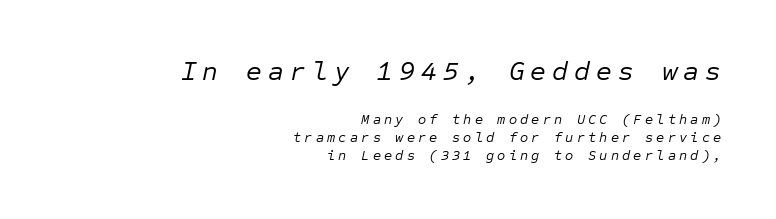
{"italic": "yes", "lean": "right", "slant_degrees": 12, "bold": "no", "underline": "no", "align": "right", "line_spacing": "normal", "line_spacing_ratio": 1.28, "letter_spacing": "wide", "letter_spacing_em": 0.23, "larger_block": "first", "size_ratio": 1.93, "glyph_px": 27}
